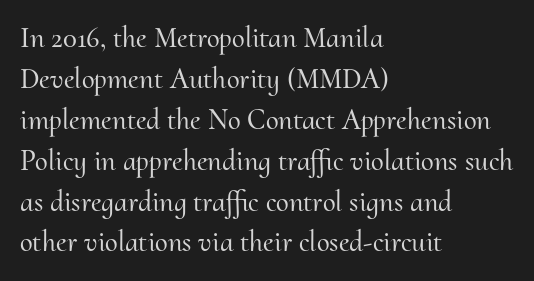
The image shows 29 px serif type, upright; set left-aligned, normal line spacing (1.41x), normal letter spacing, not underlined; medium stroke contrast and a small x-height.
